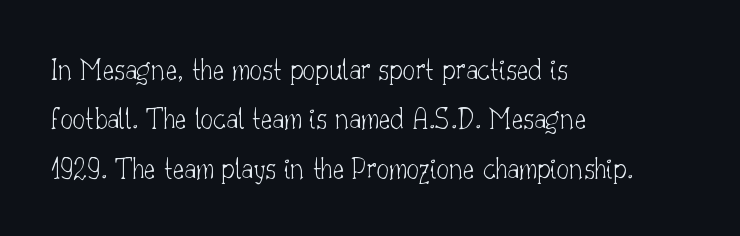
Q: Is the text bold? A: No.
Q: Is the text italic (slanted)? A: No, it is upright.
Q: Is the typeface a serif or a sans-serif typeface? A: Serif.
Q: Is the text underlined? A: No.
Q: How is the paragraph aligned? A: Left-aligned.
Q: Is the spacing between letters normal or unusually wide? A: Normal.
Q: Is the spacing between lines tight, normal or loose? A: Normal.
Q: Width (condensed, normal, or wide)? A: Normal.
Q: Stroke contrast? A: Low.
Q: x-height? A: Small.
Q: Monospaced? A: No.
